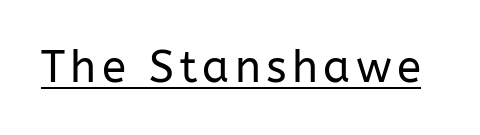
{"serif": "no", "italic": "no", "bold": "no", "weight": "regular", "width": "normal", "stroke_contrast": "low", "x_height": "medium", "monospaced": "no", "underline": "yes", "glyph_px": 44}
